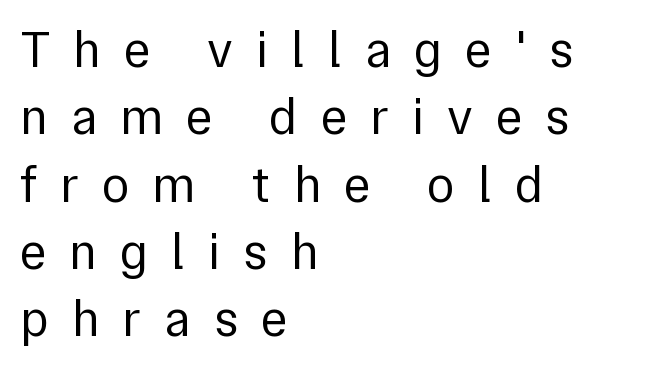
The image shows 51 px regular-weight sans-serif type, upright; set left-aligned, normal line spacing (1.32x), unusually wide letter spacing (+0.45 em), not underlined; a medium x-height.
